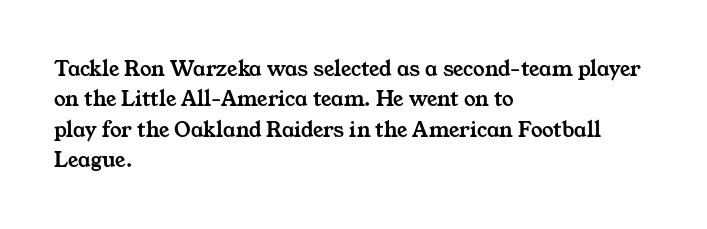
{"underline": "no", "align": "left", "line_spacing": "normal", "line_spacing_ratio": 1.32, "letter_spacing": "normal", "letter_spacing_em": 0.0, "glyph_px": 23}
